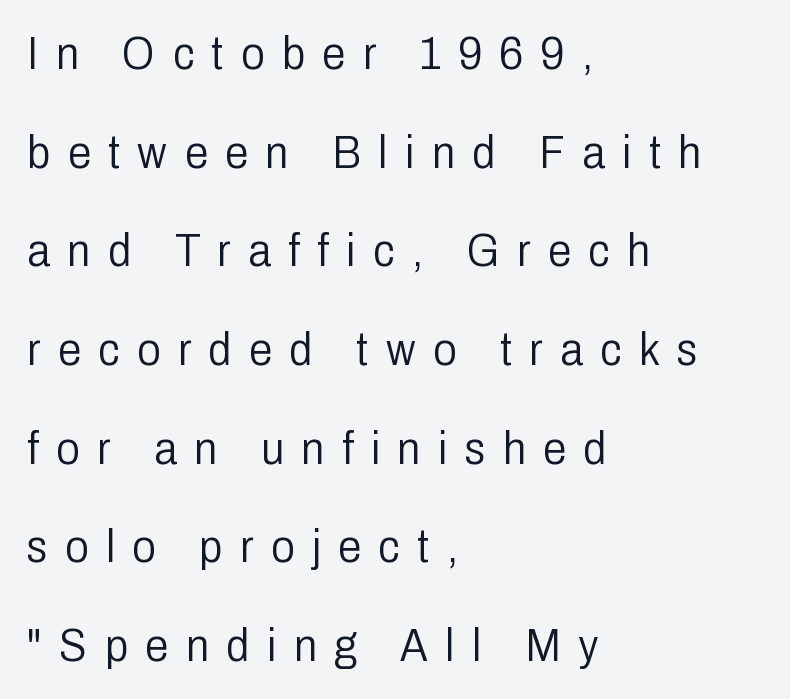
Any mark beneath the type? The region is blank. The gaps between neighbouring characters are conspicuously large. Horizontal alignment here is leftward, the default for most running prose. Regarding leading, the lines here are spaced well apart. Is this a fixed-width face? No — the glyphs have proportional, varying widths. The letterforms sit at book weight or below.
